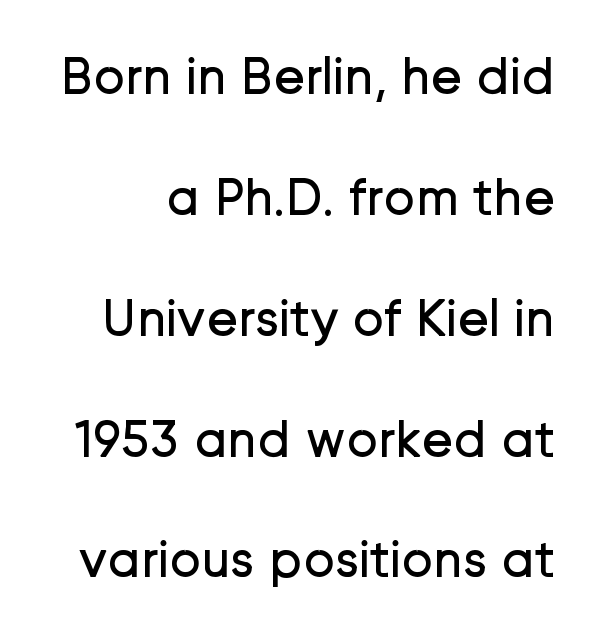
Q: Is the text bold? A: No.
Q: Is the text italic (slanted)? A: No, it is upright.
Q: Is the typeface a serif or a sans-serif typeface? A: Sans-serif.
Q: Is the text underlined? A: No.
Q: Is the spacing between letters normal or unusually wide? A: Normal.
Q: Is the spacing between lines tight, normal or loose? A: Loose.
Q: Width (condensed, normal, or wide)? A: Normal.
Q: Stroke contrast? A: Low.
Q: x-height? A: Medium.
Q: Monospaced? A: No.
